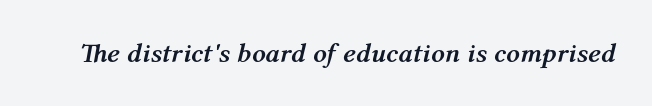
The image shows 27 px bold type, italic (leaning right); set normal letter spacing, not underlined.
